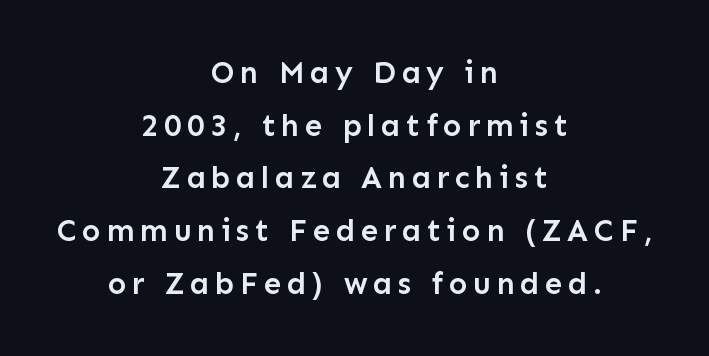
The image shows 31 px semibold sans-serif type, upright; set centered, normal line spacing (1.7x), not underlined; low stroke contrast and a medium x-height.
